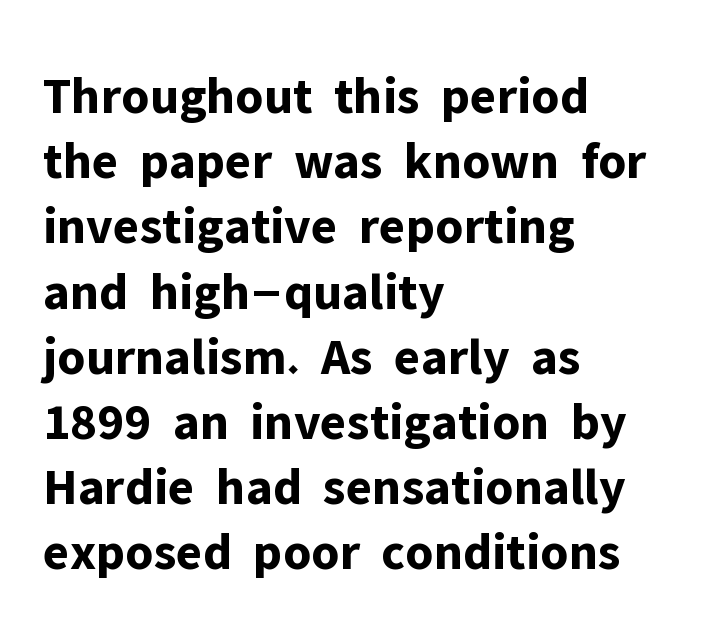
The image shows 53 px bold sans-serif type, upright; set left-aligned, line spacing 1.23x, normal letter spacing, not underlined; low stroke contrast and a medium x-height.
